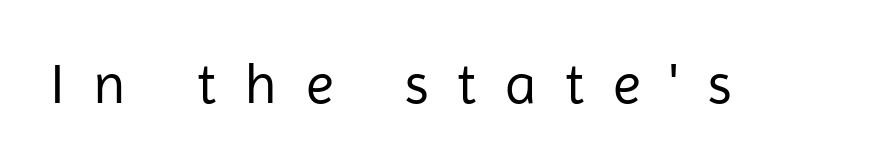
Q: Is the text bold? A: No.
Q: Is the text italic (slanted)? A: No, it is upright.
Q: Is the typeface a serif or a sans-serif typeface? A: Sans-serif.
Q: Is the text underlined? A: No.
Q: Is the spacing between letters normal or unusually wide? A: Unusually wide.
Q: Width (condensed, normal, or wide)? A: Normal.
Q: Stroke contrast? A: Low.
Q: x-height? A: Medium.
Q: Monospaced? A: No.
